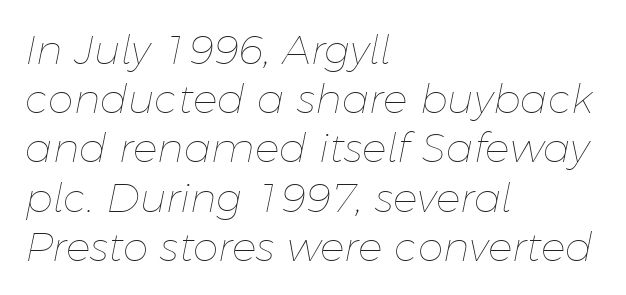
{"italic": "yes", "lean": "right", "slant_degrees": 11, "bold": "no", "weight": "thin", "width": "normal", "stroke_contrast": "low", "x_height": "medium", "monospaced": "no", "underline": "no", "align": "left", "line_spacing_ratio": 1.2, "letter_spacing": "normal", "letter_spacing_em": 0.0, "glyph_px": 41}
